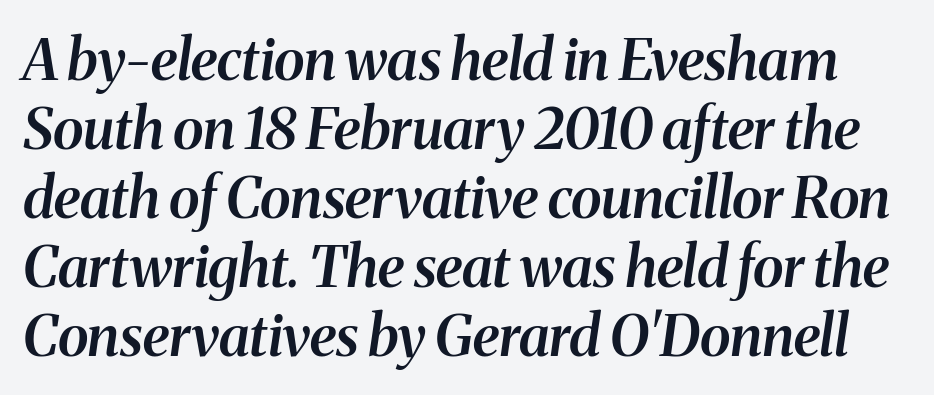
{"serif": "yes", "italic": "yes", "lean": "right", "slant_degrees": 8, "bold": "semi", "weight": "semibold", "width": "normal", "stroke_contrast": "medium", "x_height": "medium", "monospaced": "no", "underline": "no", "line_spacing_ratio": 1.21, "letter_spacing": "normal", "letter_spacing_em": 0.0, "glyph_px": 57}
